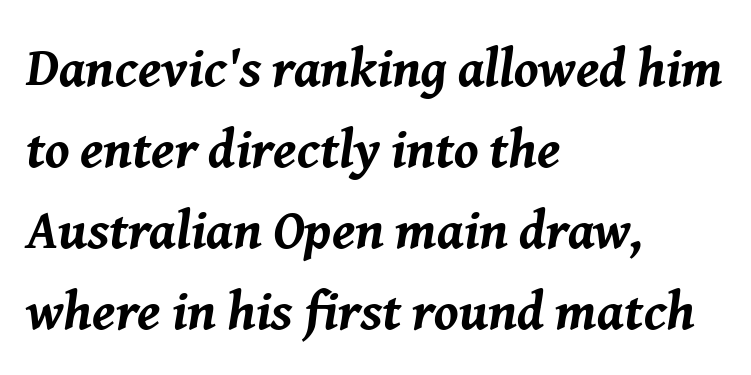
{"italic": "yes", "lean": "right", "slant_degrees": 8, "bold": "yes", "weight": "bold", "width": "normal", "stroke_contrast": "medium", "x_height": "medium", "monospaced": "no", "underline": "no", "align": "left", "line_spacing": "normal", "line_spacing_ratio": 1.5, "letter_spacing": "normal", "letter_spacing_em": 0.0, "glyph_px": 54}
